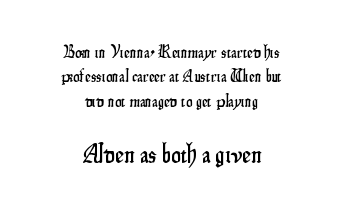
Small over large — that's the arrangement of the two blocks here. Words float on clear page, feet unadorned. Caption: standard tracking, unaltered. The rag falls on both sides of this text block equally. How would I describe the line gaps? Plain and ordinary. The font's upright variant was chosen for this text.
